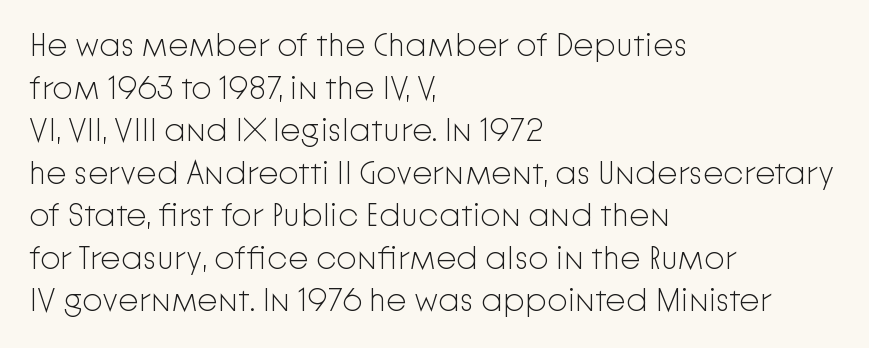
The image shows 33 px light sans-serif type, upright; set left-aligned, normal line spacing (1.29x), normal letter spacing, not underlined; low stroke contrast and a medium x-height.
